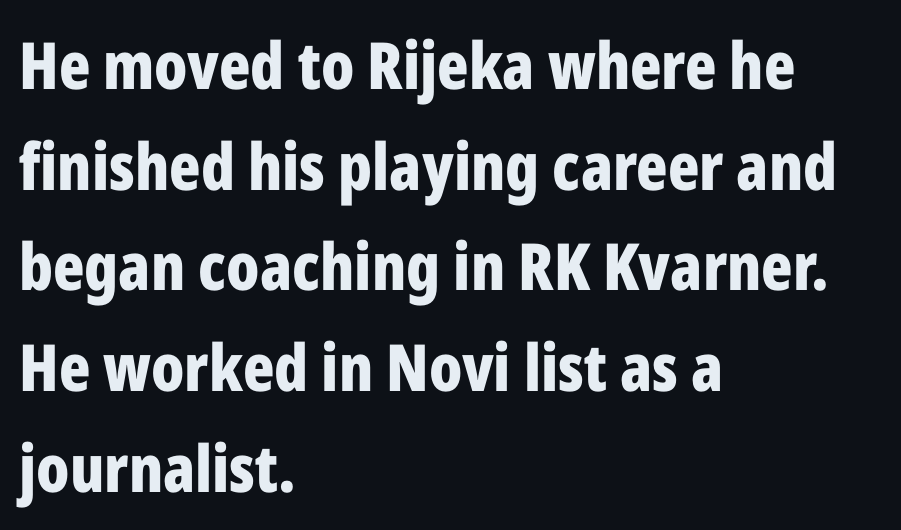
Q: Is the text bold? A: Yes.
Q: Is the text italic (slanted)? A: No, it is upright.
Q: Is the typeface a serif or a sans-serif typeface? A: Sans-serif.
Q: Is the text underlined? A: No.
Q: How is the paragraph aligned? A: Left-aligned.
Q: Is the spacing between letters normal or unusually wide? A: Normal.
Q: Is the spacing between lines tight, normal or loose? A: Normal.
Q: Width (condensed, normal, or wide)? A: Condensed.
Q: Stroke contrast? A: Low.
Q: x-height? A: Medium.
Q: Monospaced? A: No.
